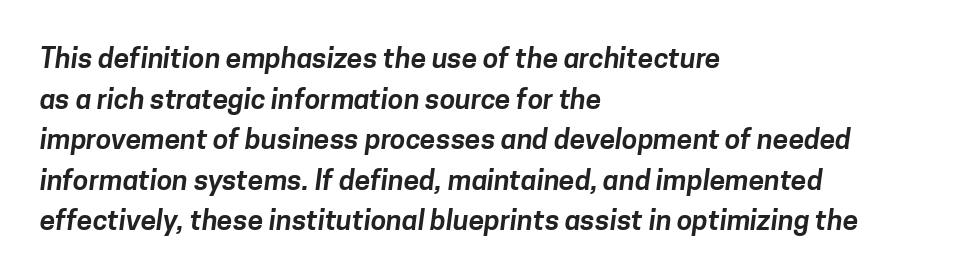
{"serif": "no", "width": "normal", "stroke_contrast": "low", "x_height": "medium", "monospaced": "no", "underline": "no", "align": "left", "line_spacing": "normal", "line_spacing_ratio": 1.45, "letter_spacing": "normal", "letter_spacing_em": 0.0, "glyph_px": 28}
